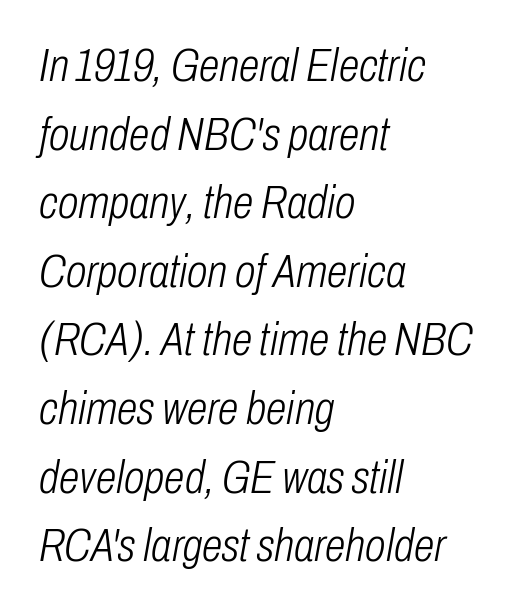
Q: Is the text bold? A: No.
Q: Is the text italic (slanted)? A: Yes, it leans right by about 10 degrees.
Q: Is the text underlined? A: No.
Q: How is the paragraph aligned? A: Left-aligned.
Q: Is the spacing between letters normal or unusually wide? A: Normal.
Q: Is the spacing between lines tight, normal or loose? A: Normal.
Q: Width (condensed, normal, or wide)? A: Condensed.
Q: Stroke contrast? A: Low.
Q: x-height? A: Medium.
Q: Monospaced? A: No.
